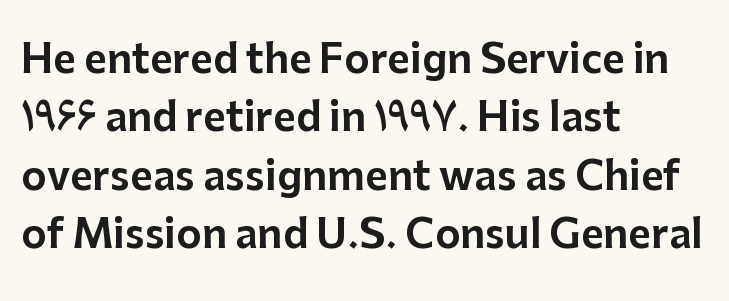
You can tell from the bare stems that sans-serif type was used. Layout note: lines flush left. Looks like regular typesetting: each glyph gets only the width it needs. The area under the type is left untouched.
